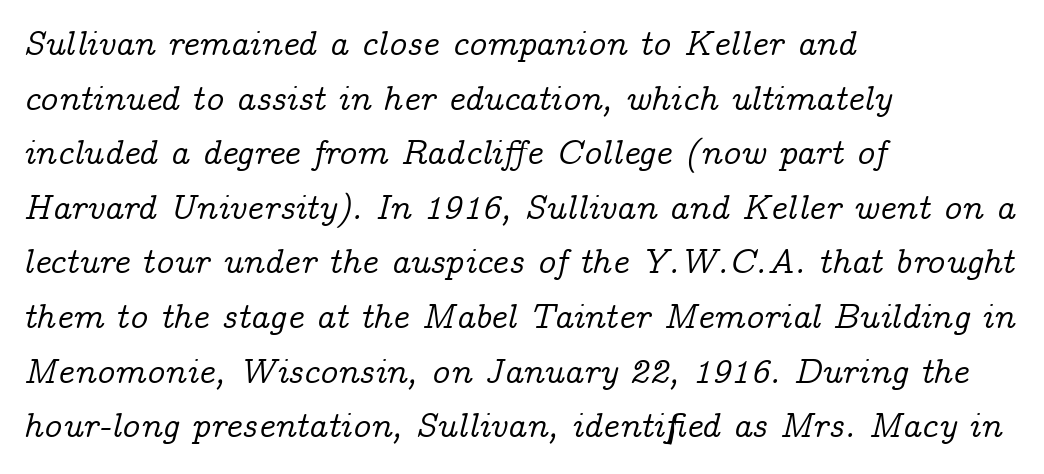
The image shows 35 px serif type, italic (leaning right); set left-aligned, normal line spacing (1.56x), normal letter spacing, not underlined; low stroke contrast and a medium x-height.
